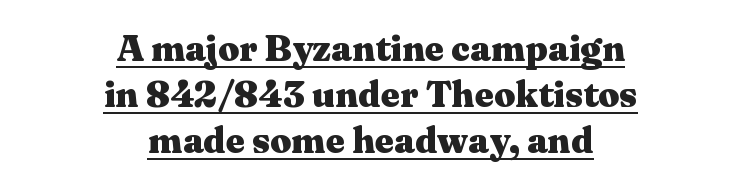
{"serif": "yes", "italic": "no", "bold": "yes", "weight": "heavy", "width": "wide", "stroke_contrast": "medium", "x_height": "medium", "monospaced": "no", "underline": "yes", "align": "center", "line_spacing_ratio": 1.24, "letter_spacing": "normal", "letter_spacing_em": 0.0, "glyph_px": 37}
